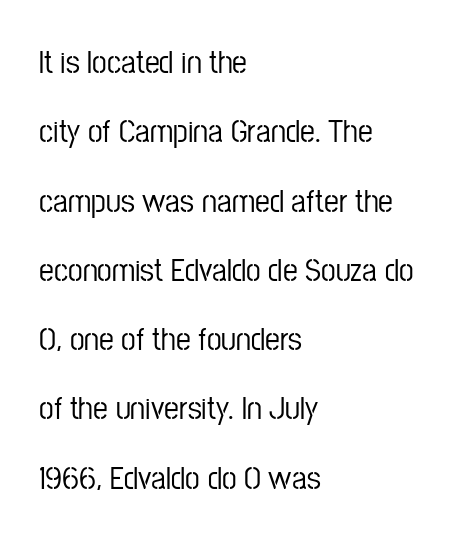
Q: Is the text italic (slanted)? A: No, it is upright.
Q: Is the typeface a serif or a sans-serif typeface? A: Sans-serif.
Q: Is the text underlined? A: No.
Q: How is the paragraph aligned? A: Left-aligned.
Q: Is the spacing between letters normal or unusually wide? A: Normal.
Q: Is the spacing between lines tight, normal or loose? A: Loose.
Q: Width (condensed, normal, or wide)? A: Condensed.
Q: Stroke contrast? A: Low.
Q: x-height? A: Medium.
Q: Monospaced? A: No.
